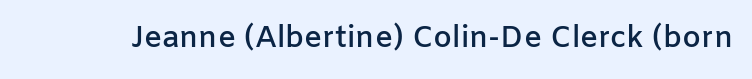
Q: Is the text bold? A: Semi-bold.
Q: Is the text italic (slanted)? A: No, it is upright.
Q: Is the typeface a serif or a sans-serif typeface? A: Sans-serif.
Q: Is the text underlined? A: No.
Q: Is the spacing between letters normal or unusually wide? A: Normal.
Q: Width (condensed, normal, or wide)? A: Normal.
Q: Stroke contrast? A: Low.
Q: x-height? A: Medium.
Q: Monospaced? A: No.
